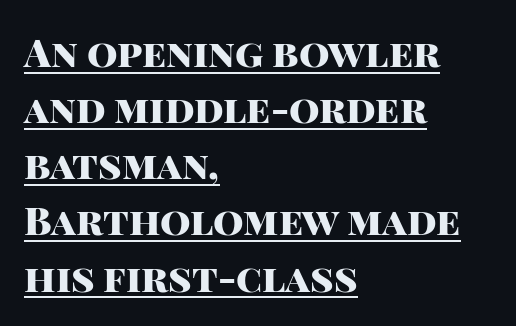
{"serif": "no", "italic": "no", "bold": "yes", "weight": "heavy", "width": "normal", "stroke_contrast": "high", "x_height": "large", "monospaced": "no", "underline": "yes", "align": "left", "line_spacing": "normal", "line_spacing_ratio": 1.44, "letter_spacing": "normal", "letter_spacing_em": 0.0, "glyph_px": 39}
